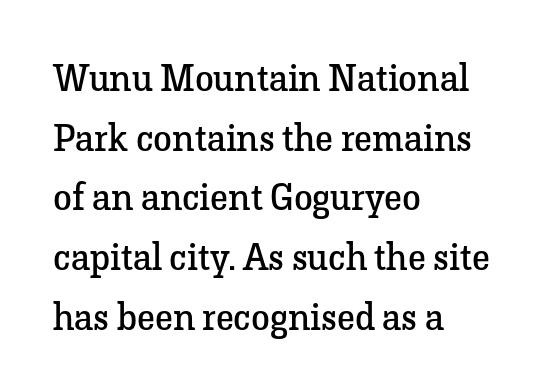
The image shows 38 px regular-weight serif type, upright; set left-aligned, normal line spacing (1.57x), normal letter spacing, not underlined; low stroke contrast and a medium x-height.
